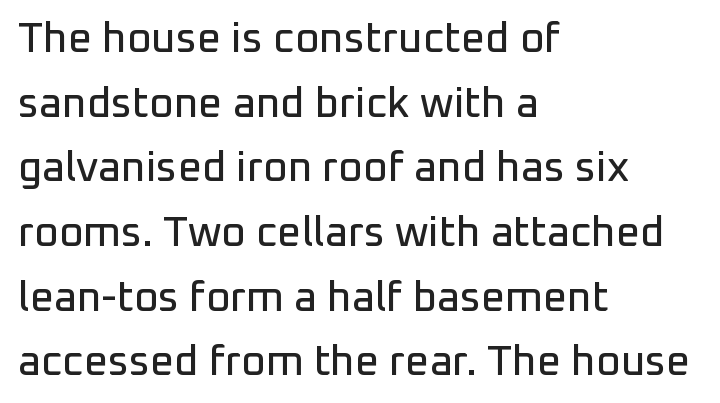
{"serif": "no", "italic": "no", "width": "normal", "stroke_contrast": "low", "x_height": "medium", "monospaced": "no", "underline": "no", "align": "left", "line_spacing": "normal", "line_spacing_ratio": 1.54, "letter_spacing": "normal", "letter_spacing_em": 0.0, "glyph_px": 42}
